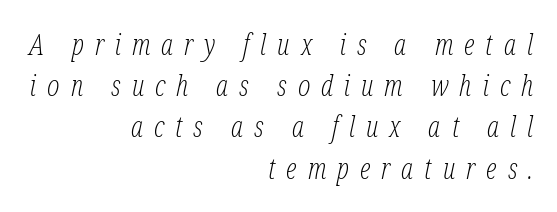
{"serif": "yes", "italic": "yes", "lean": "right", "slant_degrees": 12, "bold": "no", "weight": "light", "width": "condensed", "stroke_contrast": "low", "x_height": "medium", "monospaced": "no", "underline": "no", "align": "right", "line_spacing": "normal", "line_spacing_ratio": 1.42, "letter_spacing": "wide", "letter_spacing_em": 0.38, "glyph_px": 29}
